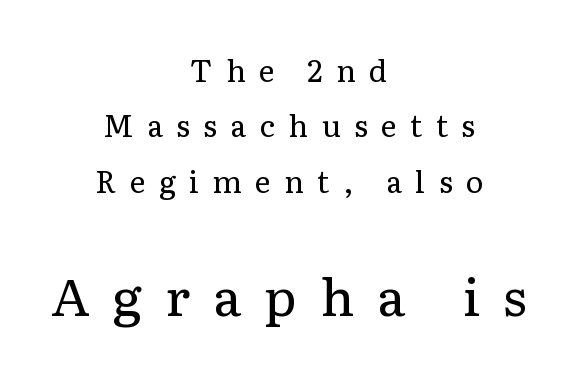
The image shows 52 px regular-weight serif type, upright; set centered, line spacing 1.85x, unusually wide letter spacing (+0.45 em), not underlined; the second (bottom) block is 1.73x larger; low stroke contrast and a medium x-height.
